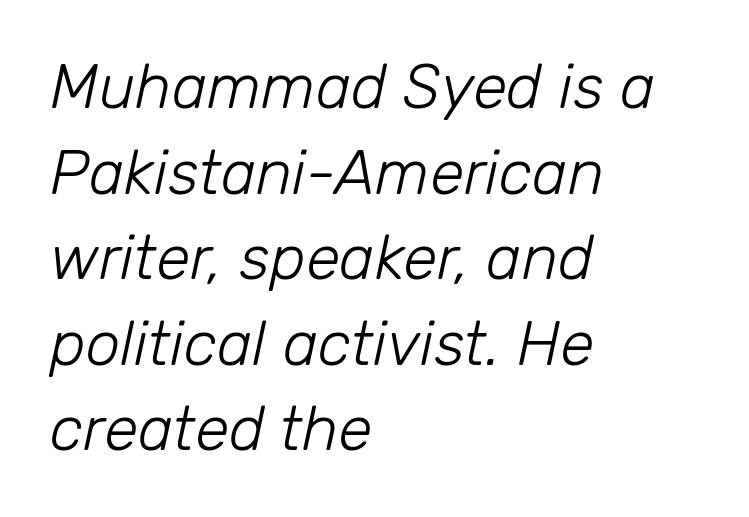
{"italic": "yes", "lean": "right", "slant_degrees": 12, "bold": "no", "weight": "light", "width": "normal", "stroke_contrast": "low", "x_height": "medium", "monospaced": "no", "underline": "no", "align": "left", "line_spacing": "normal", "line_spacing_ratio": 1.38, "letter_spacing": "normal", "letter_spacing_em": 0.0, "glyph_px": 62}
